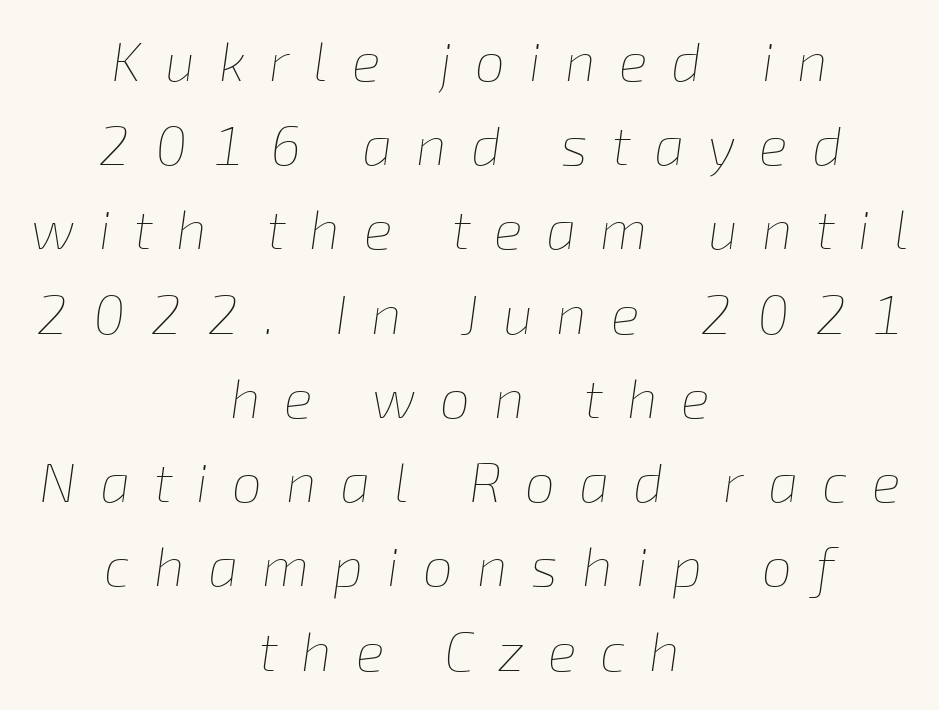
Q: Is the text bold? A: No.
Q: Is the text italic (slanted)? A: Yes, it leans right by about 8 degrees.
Q: Is the text underlined? A: No.
Q: How is the paragraph aligned? A: Centered.
Q: Is the spacing between letters normal or unusually wide? A: Unusually wide.
Q: Is the spacing between lines tight, normal or loose? A: Normal.
Q: Width (condensed, normal, or wide)? A: Normal.
Q: Stroke contrast? A: Low.
Q: x-height? A: Medium.
Q: Monospaced? A: No.
